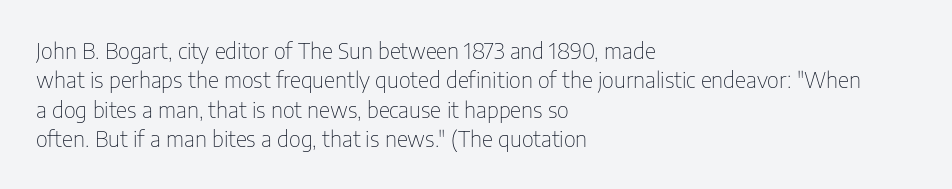
Q: Is the text bold? A: No.
Q: Is the text italic (slanted)? A: No, it is upright.
Q: Is the text underlined? A: No.
Q: How is the paragraph aligned? A: Left-aligned.
Q: Is the spacing between letters normal or unusually wide? A: Normal.
Q: Is the spacing between lines tight, normal or loose? A: Normal.
